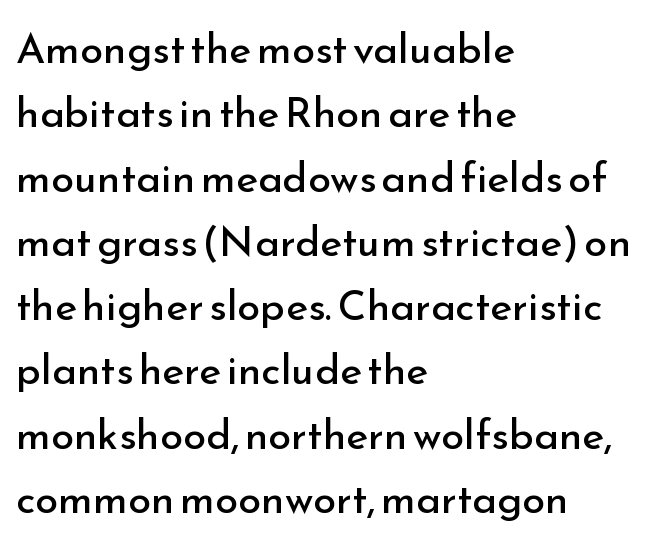
The image shows 42 px regular-weight sans-serif type, upright; set left-aligned, normal line spacing (1.53x), normal letter spacing, not underlined; low stroke contrast and a small x-height.
